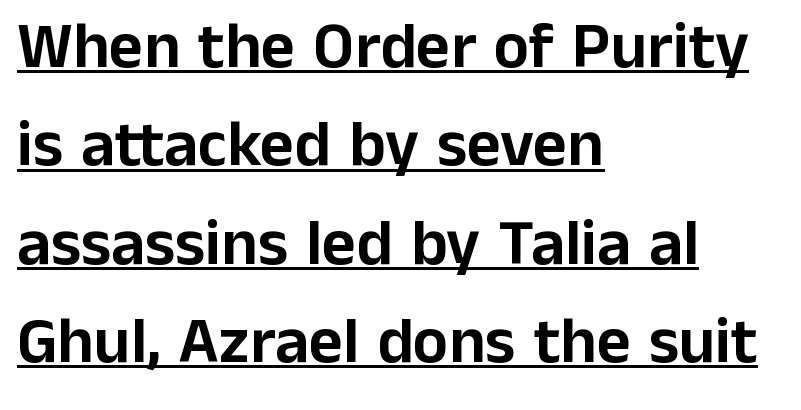
{"serif": "no", "italic": "no", "width": "normal", "stroke_contrast": "low", "x_height": "medium", "monospaced": "no", "underline": "yes", "align": "left", "line_spacing": "normal", "line_spacing_ratio": 1.49, "letter_spacing": "normal", "letter_spacing_em": 0.0, "glyph_px": 66}
